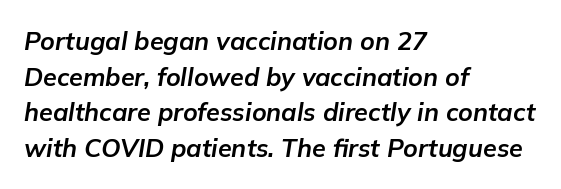
Q: Is the text bold? A: Yes.
Q: Is the text italic (slanted)? A: Yes, it leans right by about 9 degrees.
Q: Is the text underlined? A: No.
Q: How is the paragraph aligned? A: Left-aligned.
Q: Is the spacing between letters normal or unusually wide? A: Normal.
Q: Is the spacing between lines tight, normal or loose? A: Normal.
